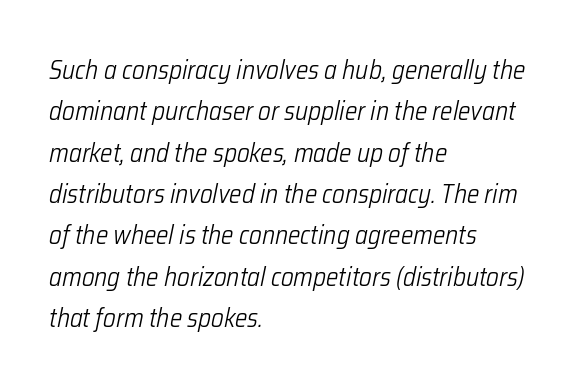
{"italic": "yes", "lean": "right", "slant_degrees": 12, "bold": "no", "underline": "no", "align": "left", "line_spacing": "normal", "line_spacing_ratio": 1.59, "letter_spacing": "normal", "letter_spacing_em": 0.0, "glyph_px": 26}
